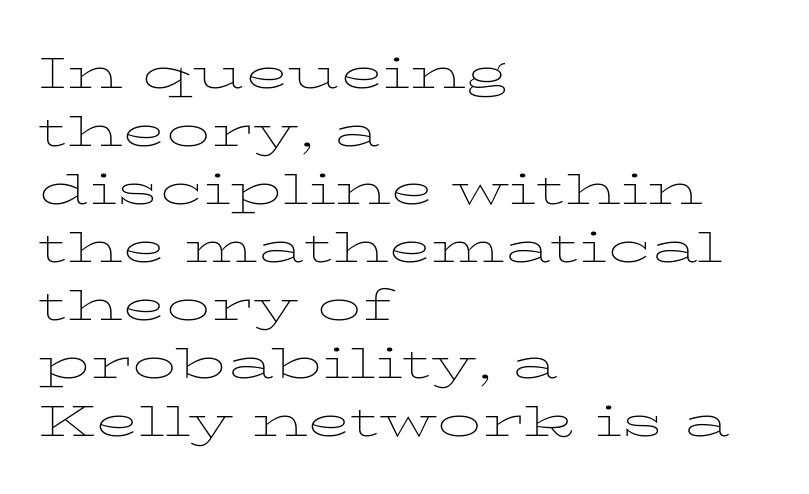
{"serif": "yes", "italic": "no", "bold": "no", "weight": "thin", "width": "wide", "stroke_contrast": "low", "x_height": "medium", "monospaced": "no", "underline": "no", "align": "left", "line_spacing": "normal", "line_spacing_ratio": 1.32, "letter_spacing": "normal", "letter_spacing_em": 0.0, "glyph_px": 44}
